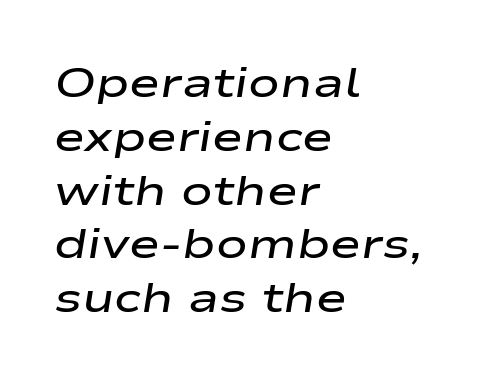
The image shows 42 px semibold, wide type, italic (leaning right); set left-aligned, normal line spacing (1.28x), normal letter spacing, not underlined; low stroke contrast and a medium x-height.
